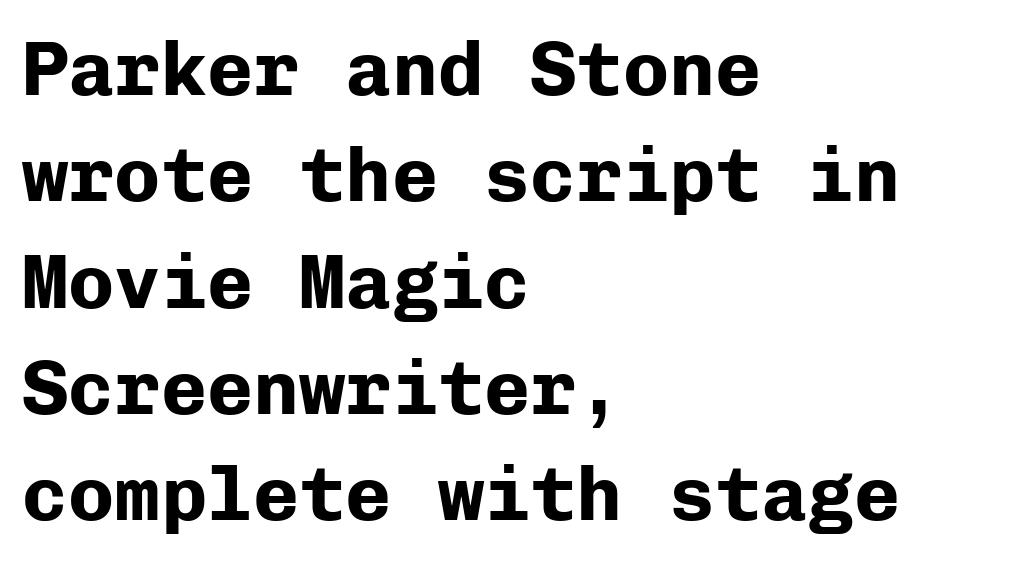
The image shows 77 px bold sans-serif type, upright, monospaced; set left-aligned, normal line spacing (1.38x), normal letter spacing, not underlined; low stroke contrast and a medium x-height.
